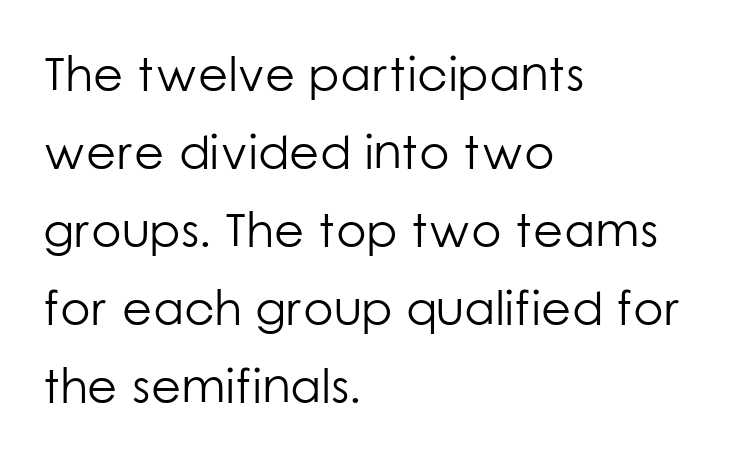
Q: Is the text bold? A: No.
Q: Is the text italic (slanted)? A: No, it is upright.
Q: Is the typeface a serif or a sans-serif typeface? A: Sans-serif.
Q: Is the text underlined? A: No.
Q: How is the paragraph aligned? A: Left-aligned.
Q: Is the spacing between letters normal or unusually wide? A: Normal.
Q: Is the spacing between lines tight, normal or loose? A: Normal.
Q: Width (condensed, normal, or wide)? A: Normal.
Q: Stroke contrast? A: Low.
Q: x-height? A: Medium.
Q: Monospaced? A: No.
